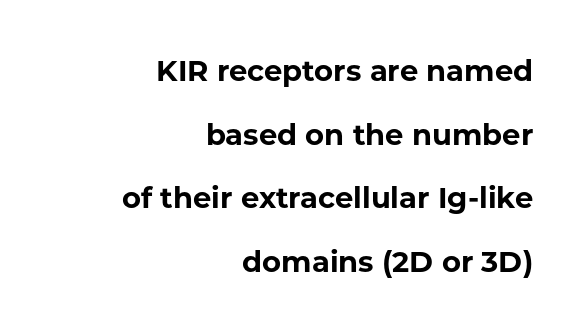
The image shows 29 px bold sans-serif type, upright; set right-aligned, loose line spacing (2.19x), normal letter spacing, not underlined; low stroke contrast and a medium x-height.
